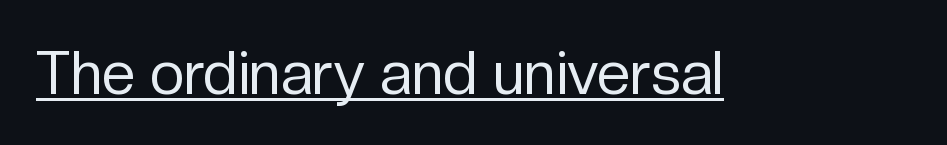
{"serif": "no", "italic": "no", "bold": "no", "weight": "regular", "width": "normal", "stroke_contrast": "low", "x_height": "medium", "monospaced": "no", "underline": "yes", "letter_spacing": "normal", "letter_spacing_em": 0.0, "glyph_px": 60}
